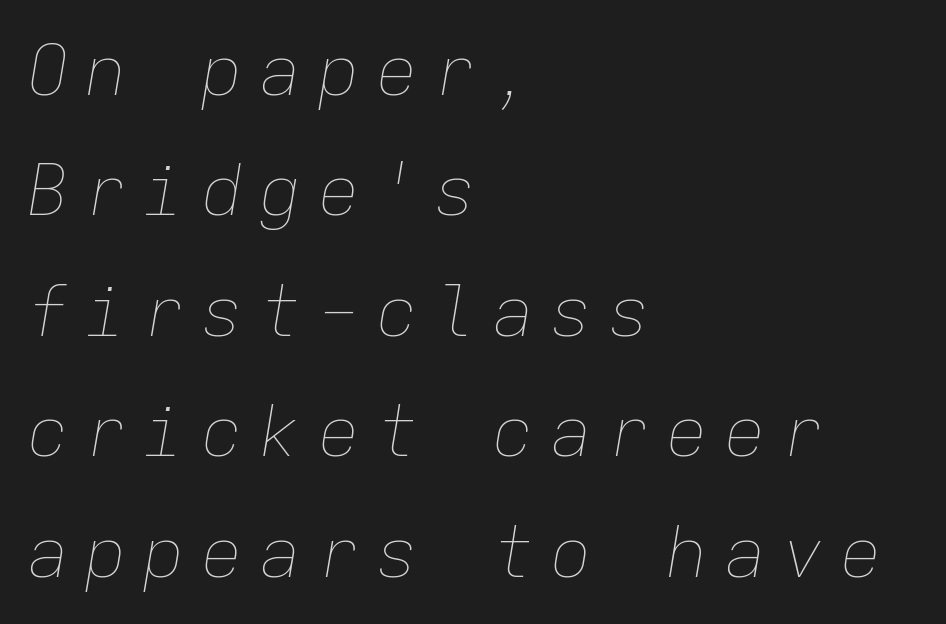
The image shows 70 px thin type, italic (leaning right), monospaced; set left-aligned, line spacing 1.72x, unusually wide letter spacing (+0.23 em), not underlined; low stroke contrast and a medium x-height.
